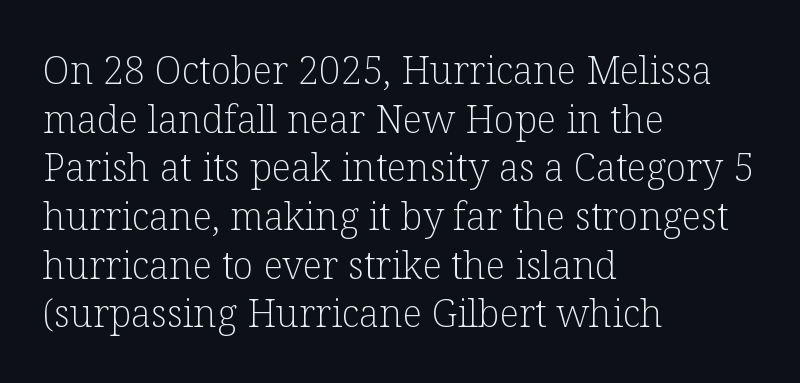
Q: Is the text bold? A: No.
Q: Is the text italic (slanted)? A: No, it is upright.
Q: Is the typeface a serif or a sans-serif typeface? A: Serif.
Q: Is the text underlined? A: No.
Q: How is the paragraph aligned? A: Left-aligned.
Q: Is the spacing between letters normal or unusually wide? A: Normal.
Q: Is the spacing between lines tight, normal or loose? A: Normal.
Q: Width (condensed, normal, or wide)? A: Normal.
Q: Stroke contrast? A: Low.
Q: x-height? A: Medium.
Q: Monospaced? A: No.
